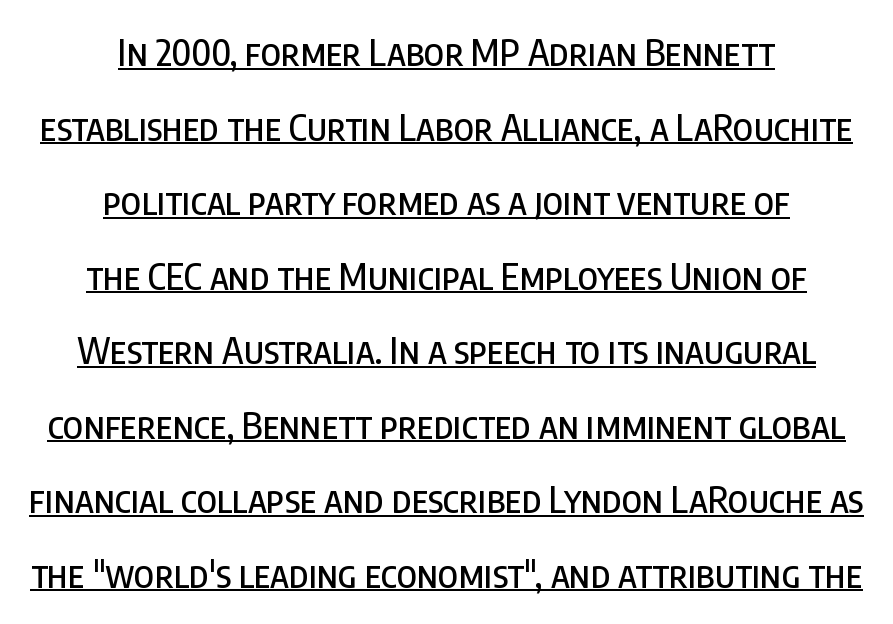
The image shows 36 px condensed sans-serif type, upright; set centered, loose line spacing (2.07x), normal letter spacing, underlined; low stroke contrast and a large x-height.
